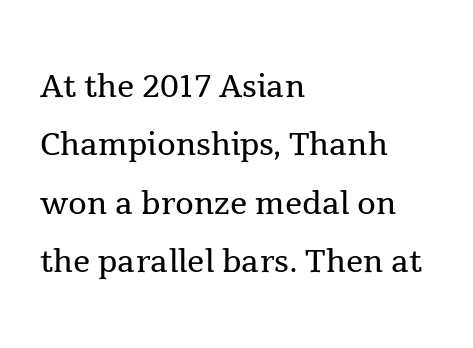
{"serif": "yes", "italic": "no", "bold": "no", "weight": "regular", "width": "normal", "x_height": "medium", "monospaced": "no", "underline": "no", "align": "left", "line_spacing": "normal", "line_spacing_ratio": 1.36, "letter_spacing": "normal", "letter_spacing_em": 0.0, "glyph_px": 43}
